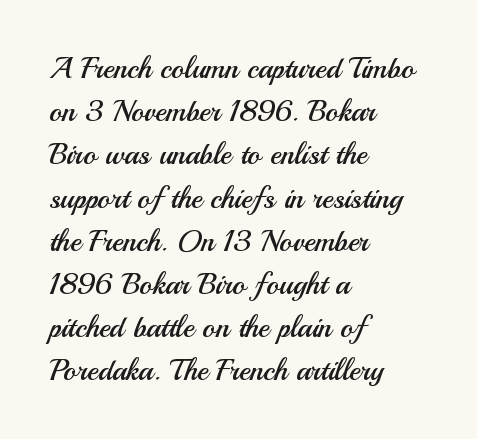
{"serif": "no", "bold": "no", "weight": "regular", "width": "normal", "stroke_contrast": "medium", "x_height": "small", "monospaced": "no", "underline": "no", "align": "left", "line_spacing": "normal", "line_spacing_ratio": 1.44, "letter_spacing": "normal", "letter_spacing_em": 0.0, "glyph_px": 30}
